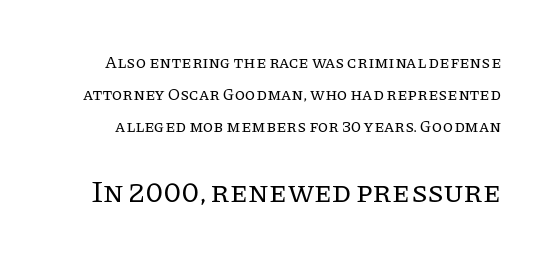
{"serif": "yes", "italic": "no", "bold": "no", "weight": "regular", "width": "normal", "stroke_contrast": "low", "x_height": "large", "monospaced": "no", "underline": "no", "line_spacing_ratio": 1.87, "letter_spacing": "normal", "letter_spacing_em": 0.0, "larger_block": "second", "size_ratio": 1.76, "glyph_px": 30}
